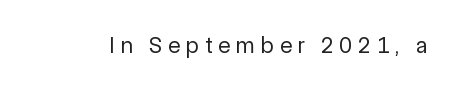
Between one letter and the next there's a generous, obvious gap. No chunkiness to these letters — they're not bold. You can tell it's not italic because the verticals are truly vertical. The space directly below the letters is spotless.
